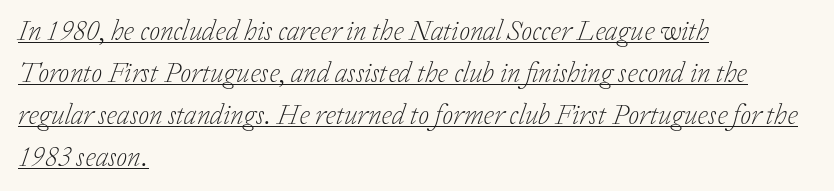
Q: Is the text bold? A: No.
Q: Is the text italic (slanted)? A: Yes, it leans right by about 20 degrees.
Q: Is the typeface a serif or a sans-serif typeface? A: Serif.
Q: Is the text underlined? A: Yes.
Q: How is the paragraph aligned? A: Left-aligned.
Q: Is the spacing between letters normal or unusually wide? A: Normal.
Q: Is the spacing between lines tight, normal or loose? A: Normal.
Q: Width (condensed, normal, or wide)? A: Normal.
Q: Stroke contrast? A: Low.
Q: x-height? A: Medium.
Q: Monospaced? A: No.
